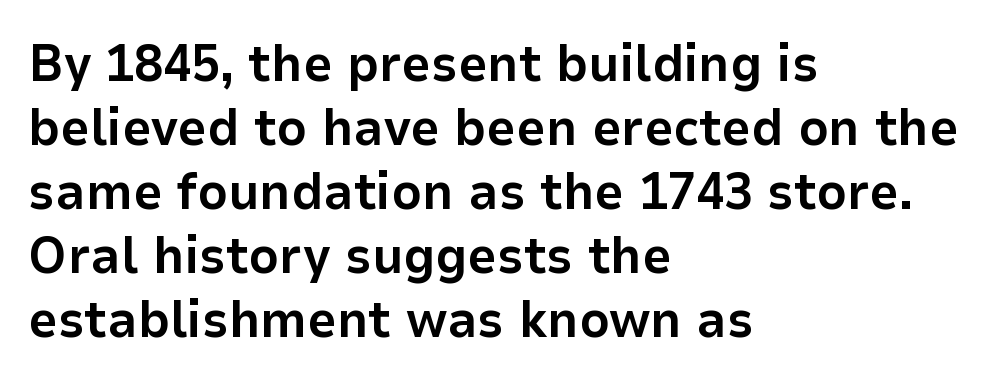
Q: Is the text bold? A: Yes.
Q: Is the text italic (slanted)? A: No, it is upright.
Q: Is the typeface a serif or a sans-serif typeface? A: Sans-serif.
Q: Is the text underlined? A: No.
Q: How is the paragraph aligned? A: Left-aligned.
Q: Is the spacing between letters normal or unusually wide? A: Normal.
Q: Width (condensed, normal, or wide)? A: Normal.
Q: Stroke contrast? A: Low.
Q: x-height? A: Medium.
Q: Monospaced? A: No.
